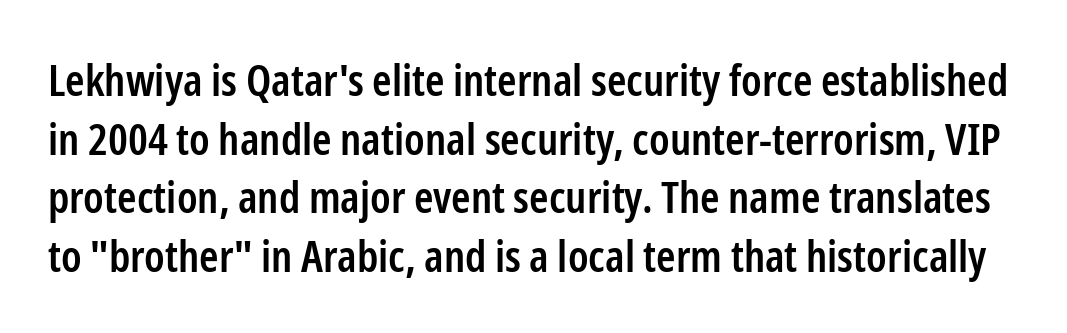
Is there much room between lines? A standard amount, neither cramped nor airy. Summary of weight: moderately heavy, a semibold. In terms of posture, this sample is upright. The horizontal fit of the characters is conventional and even.
